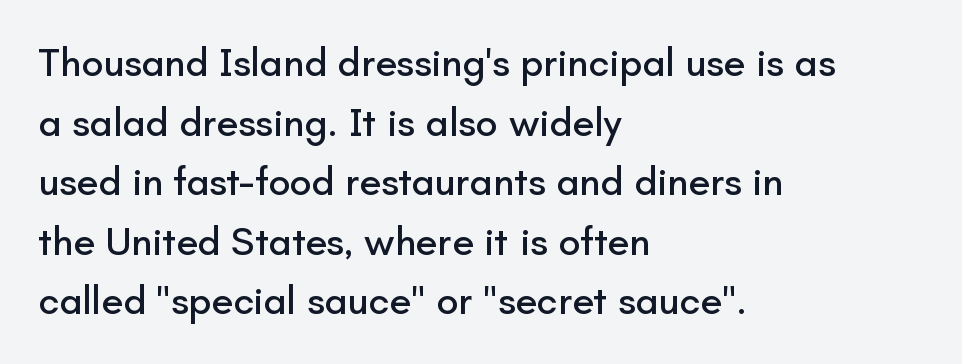
{"serif": "no", "italic": "no", "width": "normal", "stroke_contrast": "low", "x_height": "small", "monospaced": "no", "underline": "no", "align": "left", "line_spacing": "normal", "line_spacing_ratio": 1.49, "letter_spacing": "normal", "letter_spacing_em": 0.0, "glyph_px": 40}
